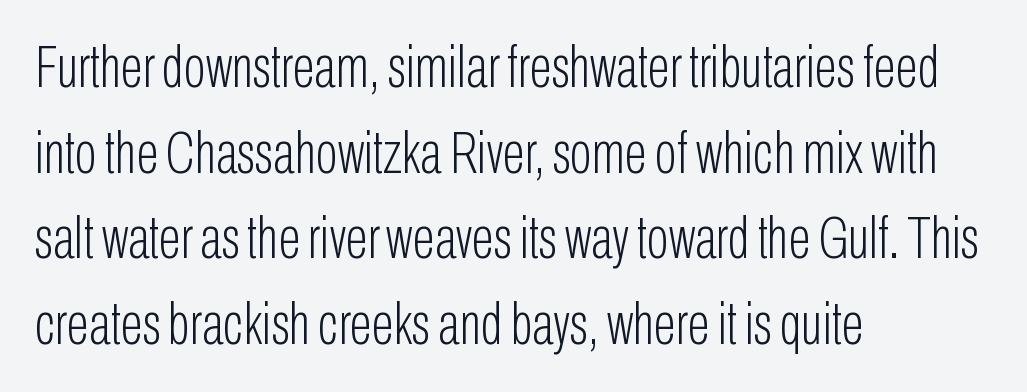
{"serif": "no", "italic": "no", "bold": "no", "weight": "light", "width": "condensed", "stroke_contrast": "low", "x_height": "medium", "monospaced": "no", "underline": "no", "align": "left", "line_spacing": "normal", "line_spacing_ratio": 1.45, "letter_spacing": "normal", "letter_spacing_em": 0.0, "glyph_px": 59}
